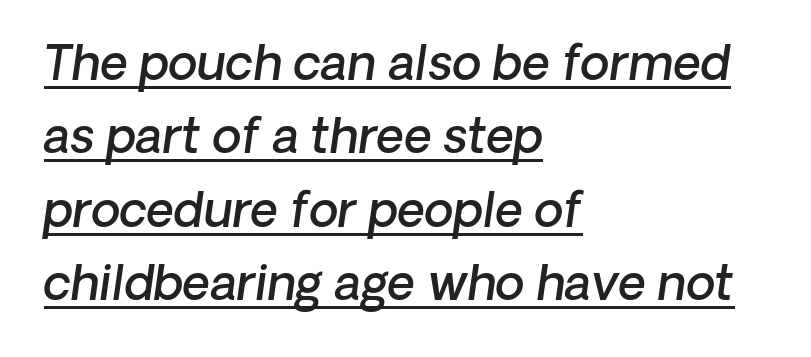
{"serif": "no", "bold": "semi", "weight": "semibold", "width": "normal", "stroke_contrast": "low", "x_height": "medium", "monospaced": "no", "underline": "yes", "align": "left", "line_spacing": "normal", "line_spacing_ratio": 1.53, "letter_spacing": "normal", "letter_spacing_em": 0.0, "glyph_px": 48}
